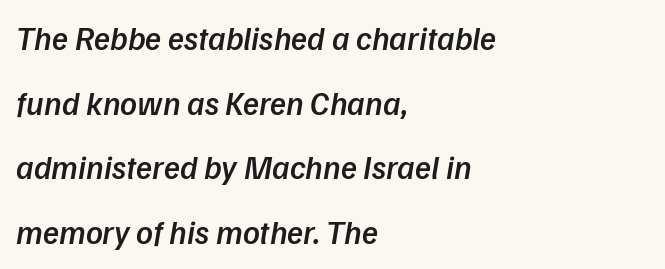
Q: Is the text bold? A: Semi-bold.
Q: Is the typeface a serif or a sans-serif typeface? A: Sans-serif.
Q: Is the text underlined? A: No.
Q: How is the paragraph aligned? A: Left-aligned.
Q: Is the spacing between letters normal or unusually wide? A: Normal.
Q: Is the spacing between lines tight, normal or loose? A: Loose.
Q: Width (condensed, normal, or wide)? A: Normal.
Q: Stroke contrast? A: Low.
Q: x-height? A: Medium.
Q: Monospaced? A: No.
